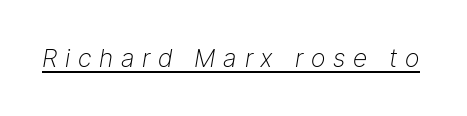
Q: Is the text bold? A: No.
Q: Is the text italic (slanted)? A: Yes, it leans right by about 9 degrees.
Q: Is the text underlined? A: Yes.
Q: Is the spacing between letters normal or unusually wide? A: Unusually wide.
